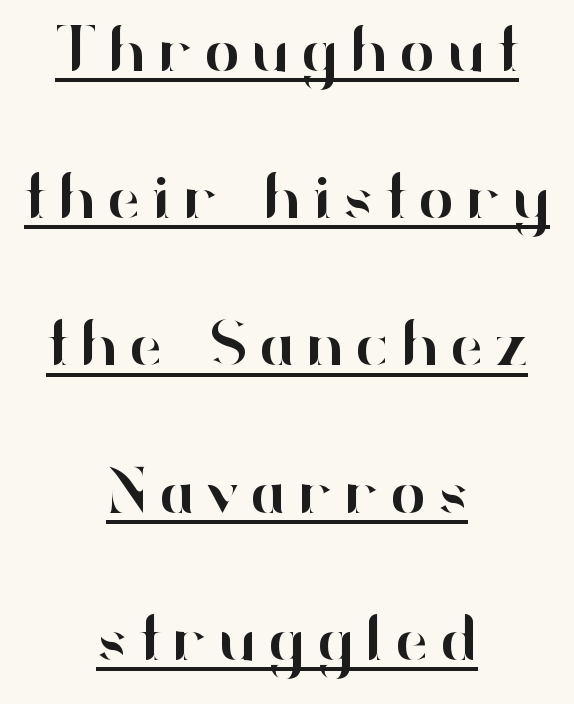
Posture: straight, roman, zero tilt. The lines are quadded center. Students, observe: this is what heavily led, spacious text looks like. Proportional: the letters do not fall into vertical columns. Notice how a bar underscores the lettering throughout. Unlike a traditional serif, this face leaves its strokes unadorned.
